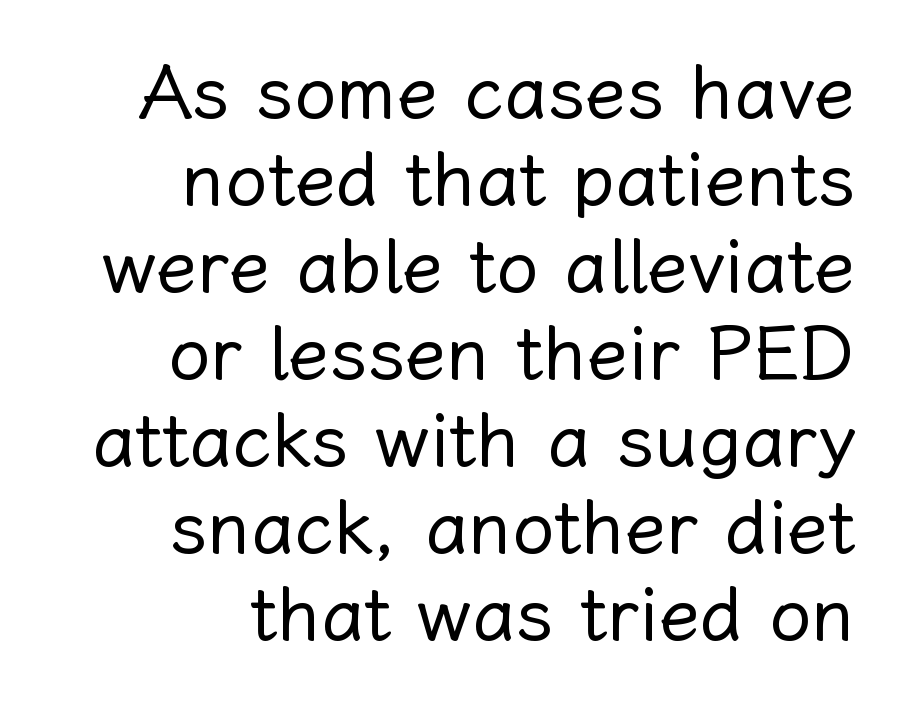
The image shows 75 px regular-weight type, upright; set right-aligned, line spacing 1.16x, normal letter spacing, not underlined; low stroke contrast and a medium x-height.
